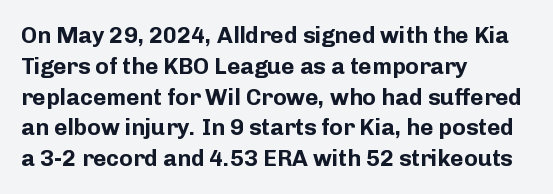
{"italic": "no", "bold": "yes", "underline": "no", "align": "left", "line_spacing": "normal", "line_spacing_ratio": 1.34, "letter_spacing": "normal", "letter_spacing_em": 0.0, "glyph_px": 23}
